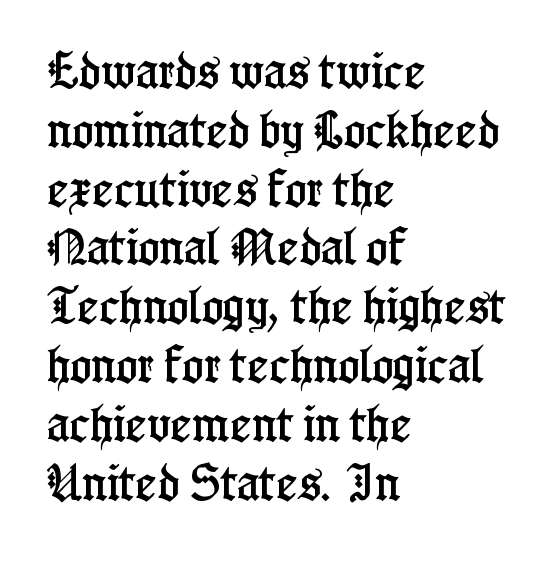
The image shows 40 px condensed serif type, upright; set left-aligned, normal line spacing (1.47x), normal letter spacing, not underlined; low stroke contrast and a medium x-height.
